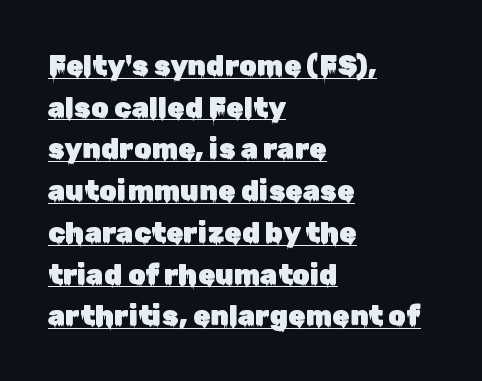
The image shows 28 px sans-serif type, upright; set left-aligned, normal line spacing (1.49x), normal letter spacing, underlined; low stroke contrast and a medium x-height.
